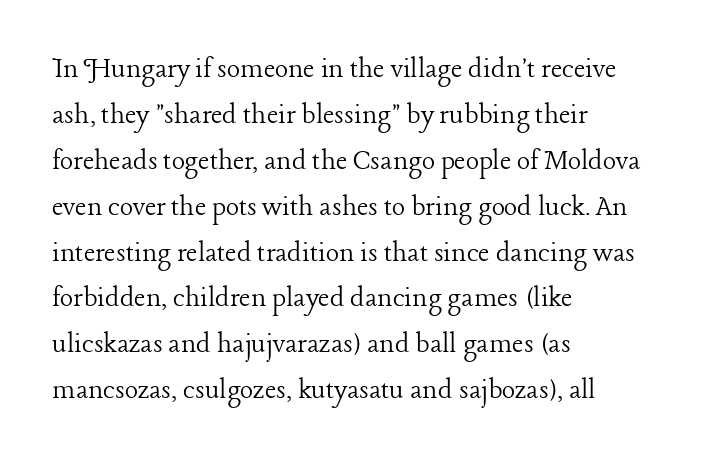
{"serif": "yes", "italic": "no", "bold": "no", "weight": "light", "width": "normal", "stroke_contrast": "low", "x_height": "medium", "monospaced": "no", "underline": "no", "align": "left", "line_spacing": "normal", "line_spacing_ratio": 1.48, "letter_spacing": "normal", "letter_spacing_em": 0.0, "glyph_px": 31}
